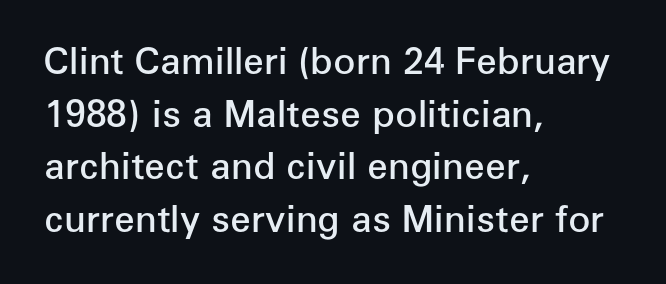
{"serif": "no", "italic": "no", "bold": "semi", "weight": "semibold", "width": "normal", "stroke_contrast": "low", "x_height": "medium", "monospaced": "no", "underline": "no", "align": "left", "line_spacing": "normal", "line_spacing_ratio": 1.42, "letter_spacing": "normal", "letter_spacing_em": 0.0, "glyph_px": 37}
